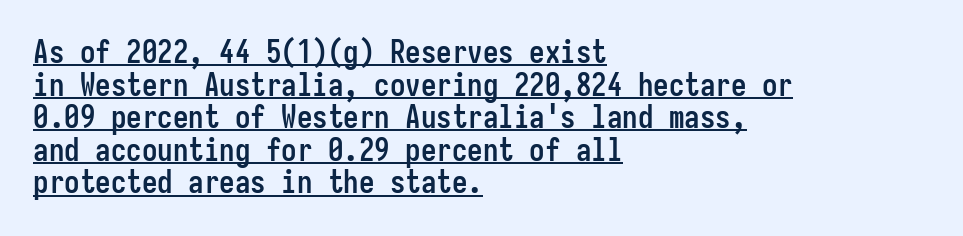
{"serif": "no", "italic": "no", "bold": "yes", "weight": "semibold", "width": "condensed", "stroke_contrast": "low", "x_height": "medium", "monospaced": "yes", "underline": "yes", "align": "left", "line_spacing": "tight", "line_spacing_ratio": 1.05, "letter_spacing": "normal", "letter_spacing_em": 0.0, "glyph_px": 31}
